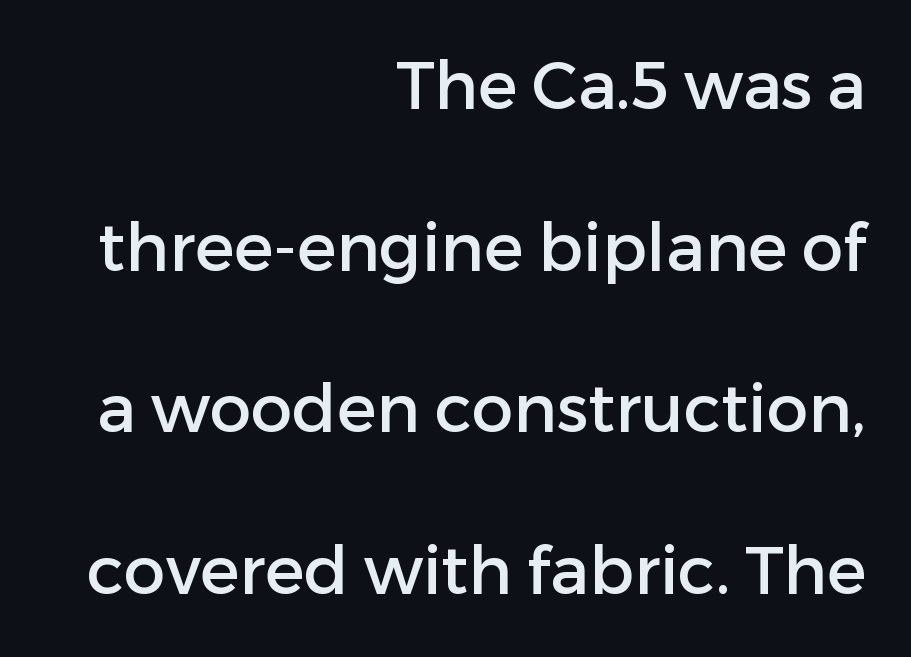
Q: Is the text italic (slanted)? A: No, it is upright.
Q: Is the typeface a serif or a sans-serif typeface? A: Sans-serif.
Q: Is the text underlined? A: No.
Q: How is the paragraph aligned? A: Right-aligned.
Q: Is the spacing between letters normal or unusually wide? A: Normal.
Q: Is the spacing between lines tight, normal or loose? A: Loose.
Q: Width (condensed, normal, or wide)? A: Normal.
Q: Stroke contrast? A: Low.
Q: x-height? A: Medium.
Q: Monospaced? A: No.
